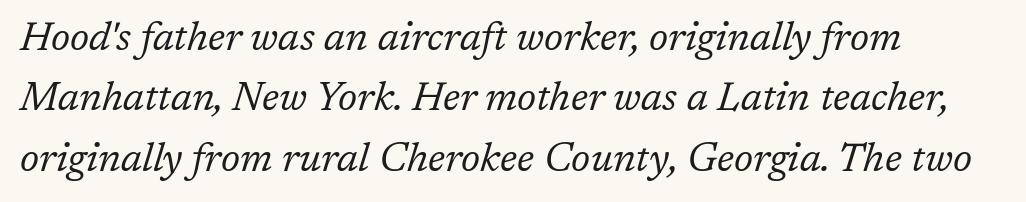
{"serif": "yes", "italic": "yes", "lean": "right", "slant_degrees": 17, "bold": "no", "weight": "regular", "width": "normal", "stroke_contrast": "low", "x_height": "medium", "monospaced": "no", "underline": "no", "align": "left", "line_spacing": "normal", "line_spacing_ratio": 1.51, "letter_spacing": "normal", "letter_spacing_em": 0.0, "glyph_px": 40}
